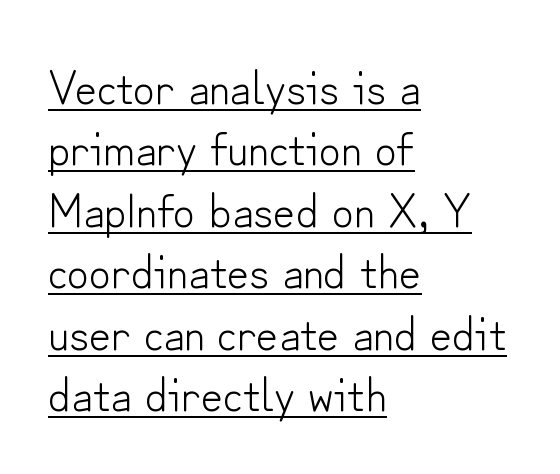
{"serif": "no", "italic": "no", "bold": "no", "weight": "light", "width": "normal", "stroke_contrast": "low", "x_height": "small", "monospaced": "no", "underline": "yes", "align": "left", "line_spacing": "normal", "line_spacing_ratio": 1.28, "letter_spacing": "normal", "letter_spacing_em": 0.0, "glyph_px": 48}
